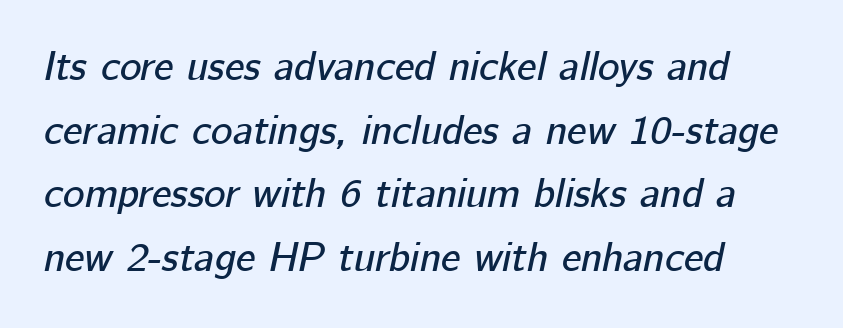
Italic: yes, the glyphs are oblique. The glyphs are unaccompanied by any horizontal stroke below them. This sample keeps an unexceptional amount of space between lines. The paragraph has a hard left edge and a soft right edge.
